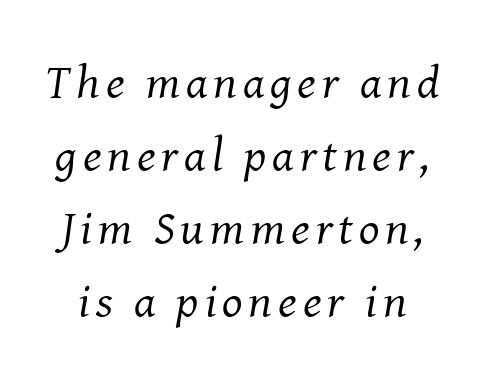
Q: Is the text bold? A: No.
Q: Is the text italic (slanted)? A: Yes, it leans right by about 8 degrees.
Q: Is the typeface a serif or a sans-serif typeface? A: Serif.
Q: Is the text underlined? A: No.
Q: Is the spacing between lines tight, normal or loose? A: Normal.
Q: Width (condensed, normal, or wide)? A: Normal.
Q: Stroke contrast? A: Medium.
Q: x-height? A: Medium.
Q: Monospaced? A: No.
